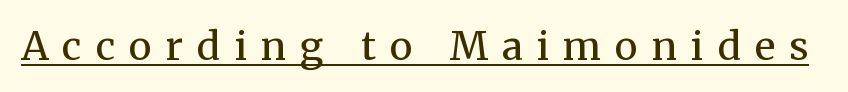
The image shows 39 px regular-weight serif type, upright; set unusually wide letter spacing (+0.36 em), underlined; medium stroke contrast and a medium x-height.
